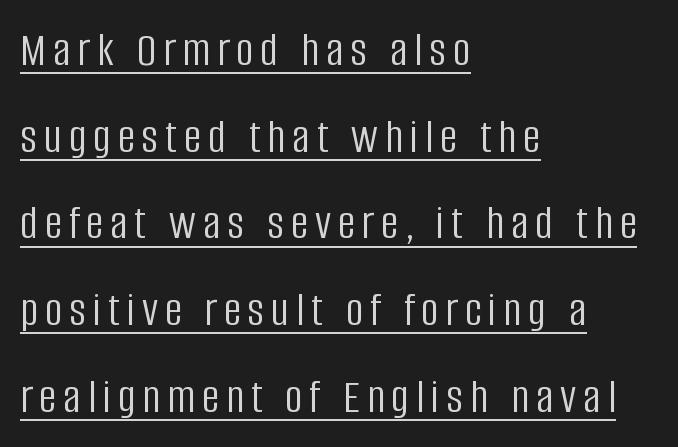
{"serif": "no", "italic": "no", "bold": "no", "weight": "light", "width": "condensed", "stroke_contrast": "low", "x_height": "large", "monospaced": "no", "underline": "yes", "align": "left", "line_spacing_ratio": 1.77, "glyph_px": 49}
